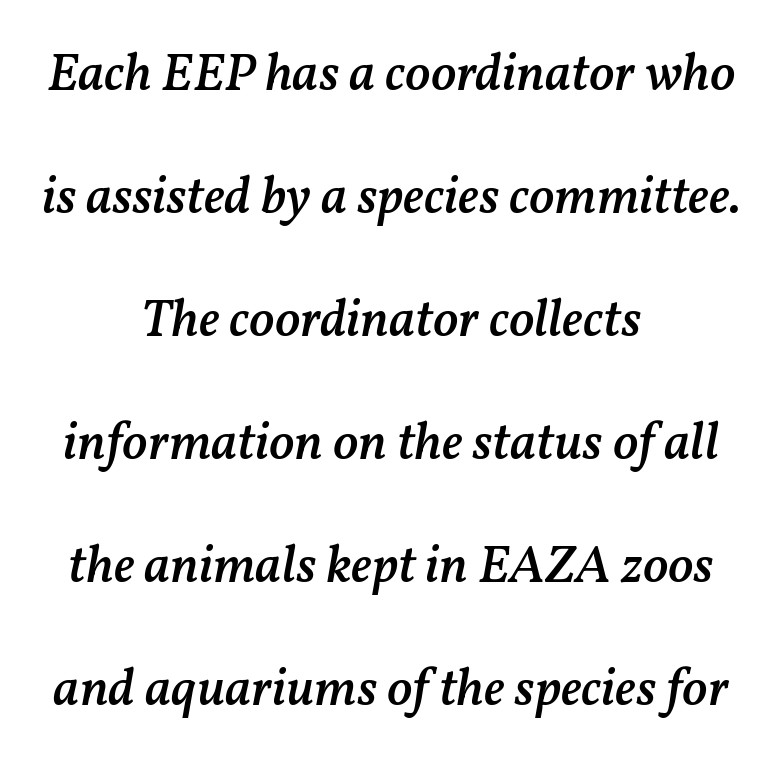
Q: Is the text bold? A: Semi-bold.
Q: Is the text italic (slanted)? A: Yes, it leans right by about 11 degrees.
Q: Is the text underlined? A: No.
Q: How is the paragraph aligned? A: Centered.
Q: Is the spacing between letters normal or unusually wide? A: Normal.
Q: Is the spacing between lines tight, normal or loose? A: Loose.
Q: Width (condensed, normal, or wide)? A: Normal.
Q: Stroke contrast? A: Medium.
Q: x-height? A: Medium.
Q: Monospaced? A: No.
